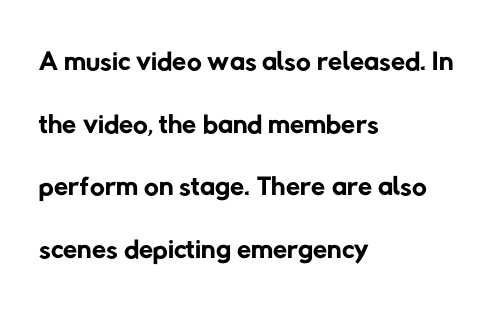
Q: Is the text bold? A: No.
Q: Is the typeface a serif or a sans-serif typeface? A: Sans-serif.
Q: Is the text underlined? A: No.
Q: How is the paragraph aligned? A: Left-aligned.
Q: Is the spacing between letters normal or unusually wide? A: Normal.
Q: Is the spacing between lines tight, normal or loose? A: Normal.
Q: Width (condensed, normal, or wide)? A: Normal.
Q: Stroke contrast? A: Low.
Q: x-height? A: Medium.
Q: Monospaced? A: No.
